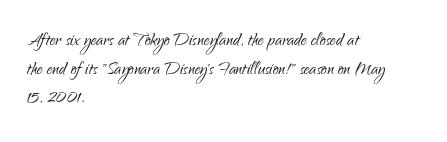
{"bold": "no", "underline": "no", "align": "left", "line_spacing": "normal", "line_spacing_ratio": 1.25, "letter_spacing": "normal", "letter_spacing_em": 0.0, "glyph_px": 23}
